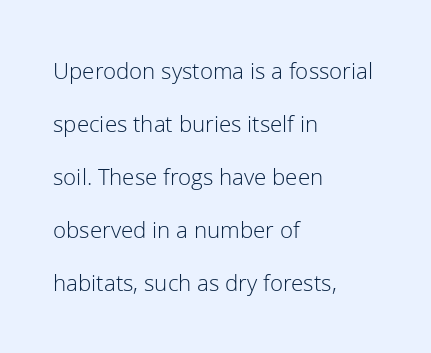
Words appear dense and cohesive because spacing is normal. Nope, not italic — everything's standing straight. Horizontal alignment here is leftward, the default for most running prose. Is the type heavy? It reads as light-to-regular instead. Line spacing here is loose. Descenders hang freely into open space.
